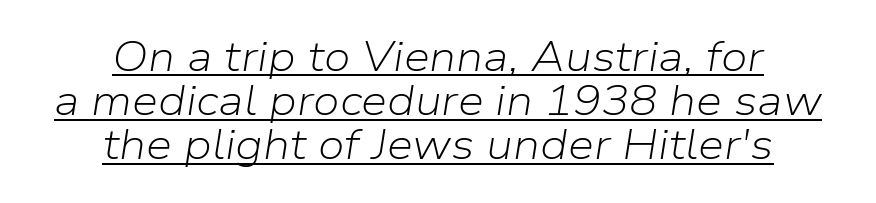
The passage shown leans; its letterforms are oblique. A light-to-regular cut is what we see here. Do the characters align in a grid? No, the font is proportional. Alignment: centered. This block would grow much taller if given ordinary leading; it's compressed now.
